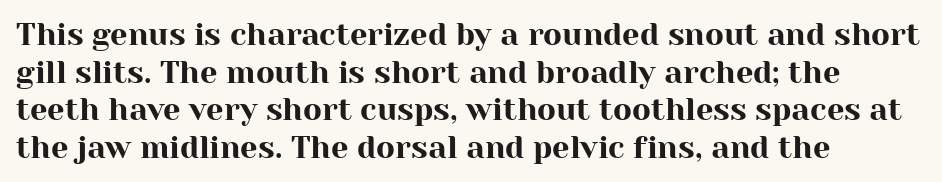
Q: Is the text italic (slanted)? A: No, it is upright.
Q: Is the typeface a serif or a sans-serif typeface? A: Serif.
Q: Is the text underlined? A: No.
Q: How is the paragraph aligned? A: Left-aligned.
Q: Is the spacing between letters normal or unusually wide? A: Normal.
Q: Width (condensed, normal, or wide)? A: Normal.
Q: Stroke contrast? A: High.
Q: x-height? A: Medium.
Q: Monospaced? A: No.
